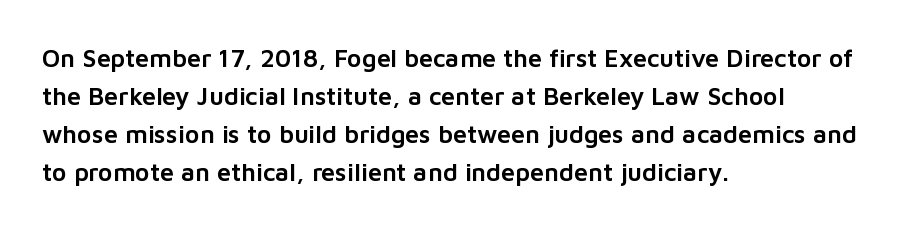
{"italic": "no", "underline": "no", "align": "left", "line_spacing": "normal", "line_spacing_ratio": 1.52, "letter_spacing": "normal", "letter_spacing_em": 0.0, "glyph_px": 25}
